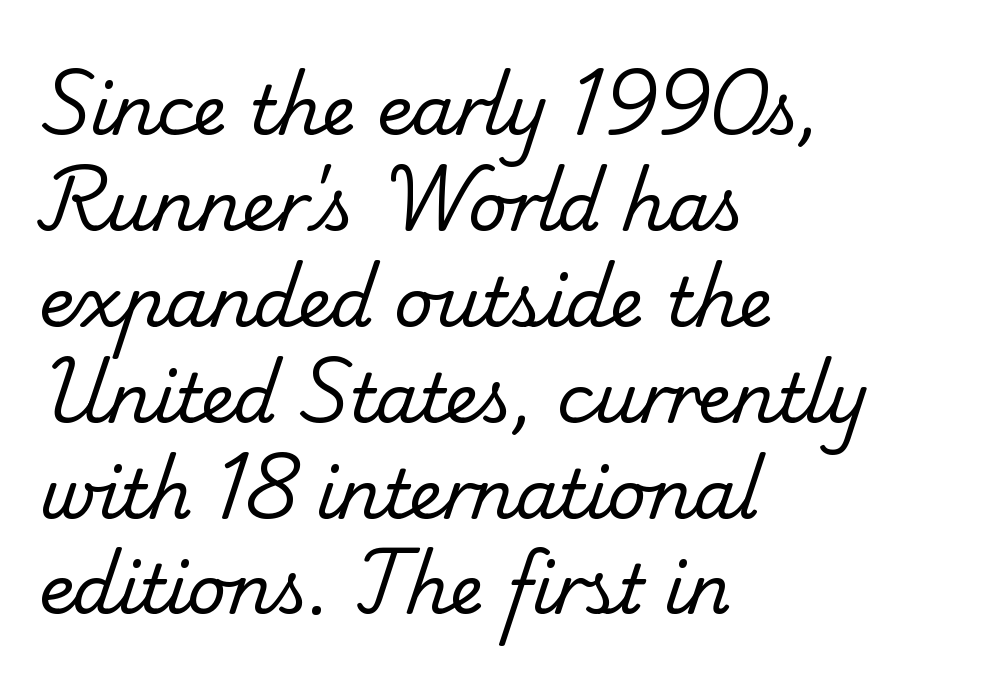
The image shows 68 px regular-weight serif type; set left-aligned, normal line spacing (1.41x), normal letter spacing, not underlined; low stroke contrast and a small x-height.
